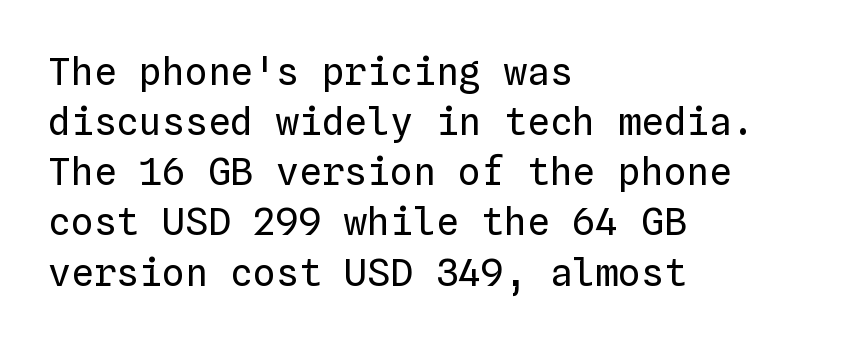
No heavy texture on the line: the type isn't bold. The leading is moderate, giving the passage an even texture. The face used here is rendered with its standard letterfit. This sample has the even, mechanical cadence of fixed-width lettering. A classic flush-left, rag-right setting is used for this passage.
